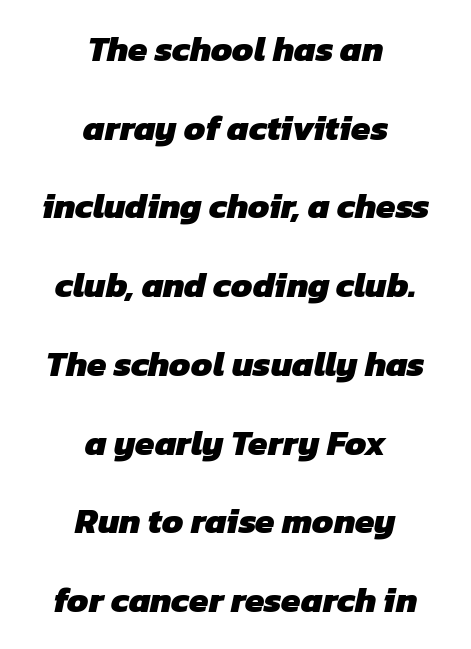
The image shows 35 px heavy sans-serif type; set centered, loose line spacing (2.25x), normal letter spacing, not underlined; low stroke contrast and a medium x-height.
